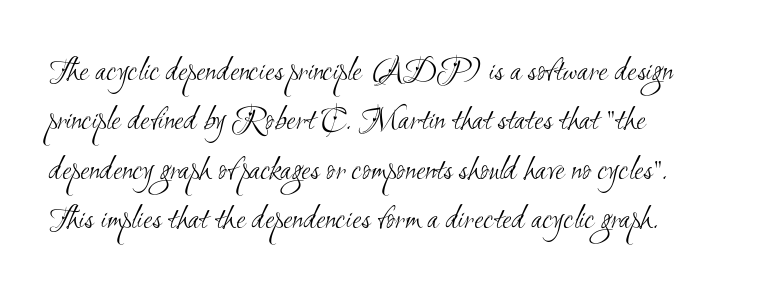
The image shows 34 px light, condensed sans-serif type; set normal line spacing (1.45x), normal letter spacing, not underlined; medium stroke contrast and a small x-height.
